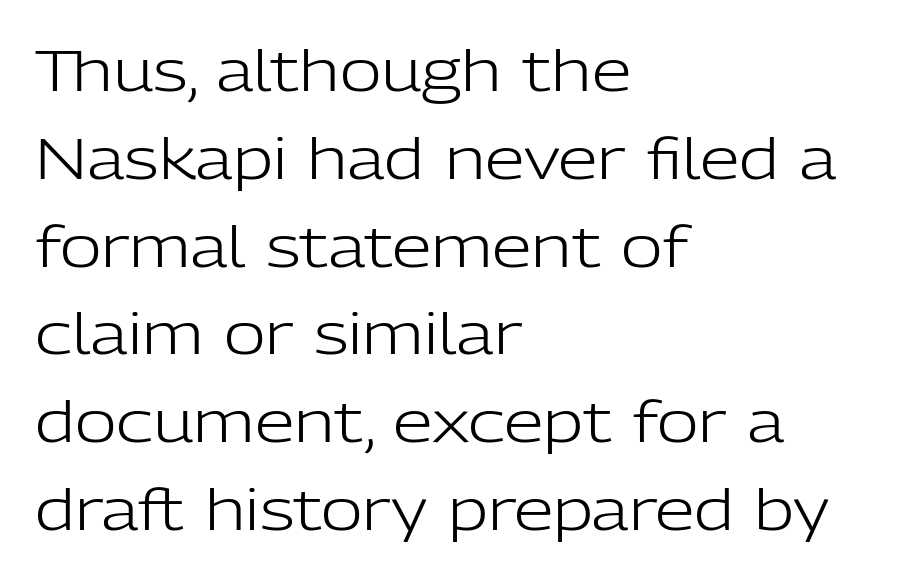
{"serif": "no", "italic": "no", "bold": "no", "weight": "light", "width": "normal", "stroke_contrast": "low", "x_height": "medium", "monospaced": "no", "underline": "no", "align": "left", "line_spacing": "normal", "line_spacing_ratio": 1.54, "letter_spacing": "normal", "letter_spacing_em": 0.0, "glyph_px": 57}
